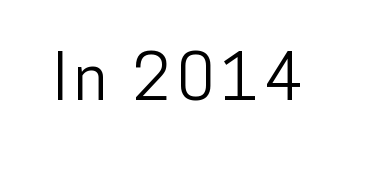
Q: Is the text italic (slanted)? A: No, it is upright.
Q: Is the typeface a serif or a sans-serif typeface? A: Sans-serif.
Q: Is the text underlined? A: No.
Q: Width (condensed, normal, or wide)? A: Condensed.
Q: Stroke contrast? A: Low.
Q: x-height? A: Medium.
Q: Monospaced? A: No.
